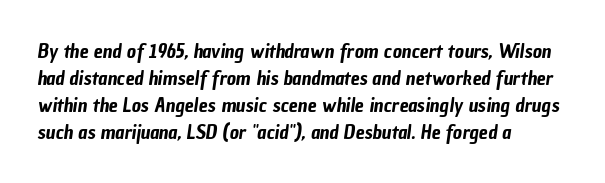
The image shows 20 px text type; set left-aligned, normal line spacing (1.35x), normal letter spacing, not underlined.
